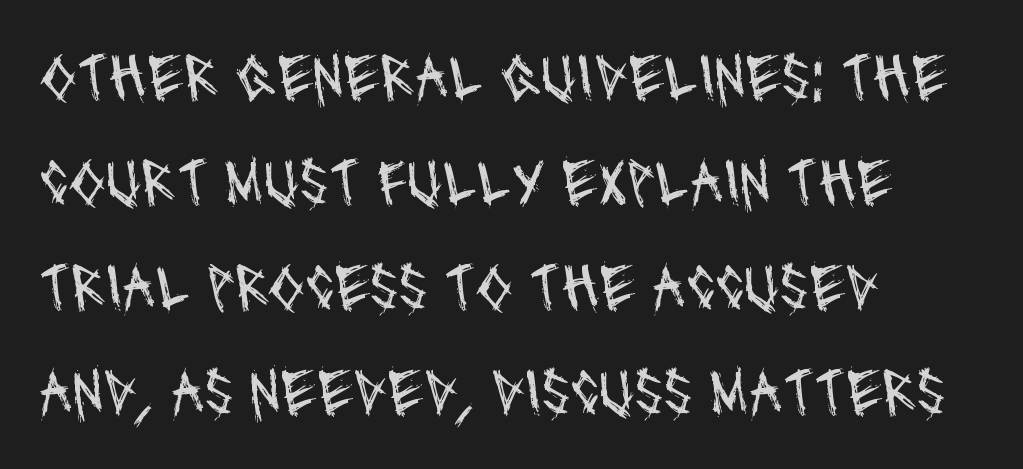
Q: Is the text bold? A: No.
Q: Is the typeface a serif or a sans-serif typeface? A: Sans-serif.
Q: Is the text underlined? A: No.
Q: How is the paragraph aligned? A: Left-aligned.
Q: Is the spacing between letters normal or unusually wide? A: Normal.
Q: Is the spacing between lines tight, normal or loose? A: Normal.
Q: Width (condensed, normal, or wide)? A: Condensed.
Q: Stroke contrast? A: Medium.
Q: x-height? A: Large.
Q: Monospaced? A: No.
